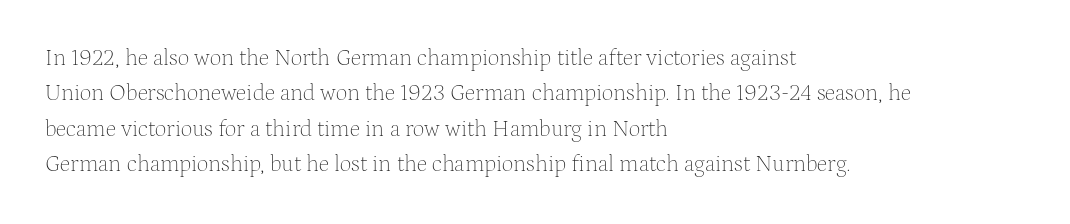
Q: Is the text bold? A: No.
Q: Is the text italic (slanted)? A: No, it is upright.
Q: Is the text underlined? A: No.
Q: How is the paragraph aligned? A: Left-aligned.
Q: Is the spacing between letters normal or unusually wide? A: Normal.
Q: Is the spacing between lines tight, normal or loose? A: Normal.
